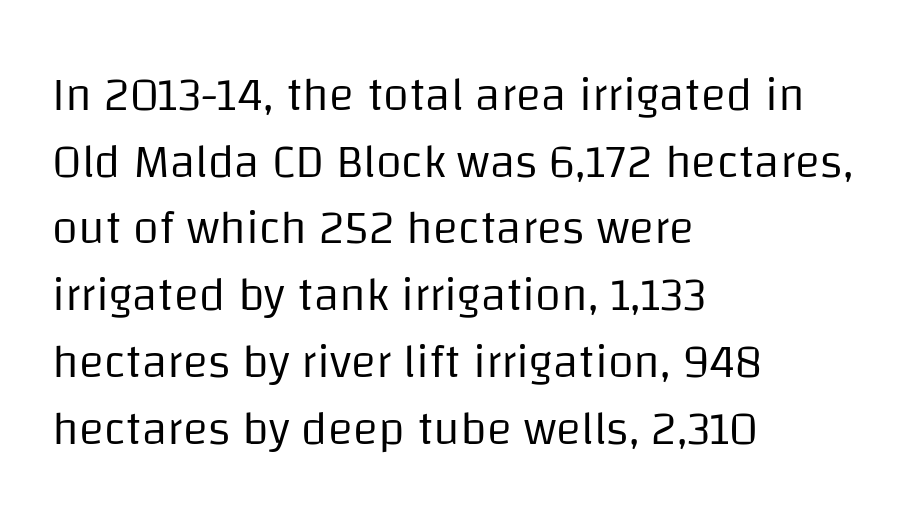
This rendering uses left alignment, leaving the right contour irregular. You could call the tracking neutral — neither tight nor loose. Grotesque or geometric, the face here clearly has no serifs. Character widths vary here, with narrow letters taking less room than wide ones. The lettering stays uniformly vertical, giving the passage a roman look. The block of text has a typical density, with ordinary space between rows.
